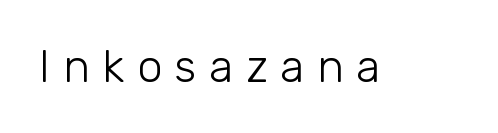
The image shows 45 px light sans-serif type, upright; set unusually wide letter spacing (+0.28 em), not underlined; low stroke contrast and a medium x-height.
